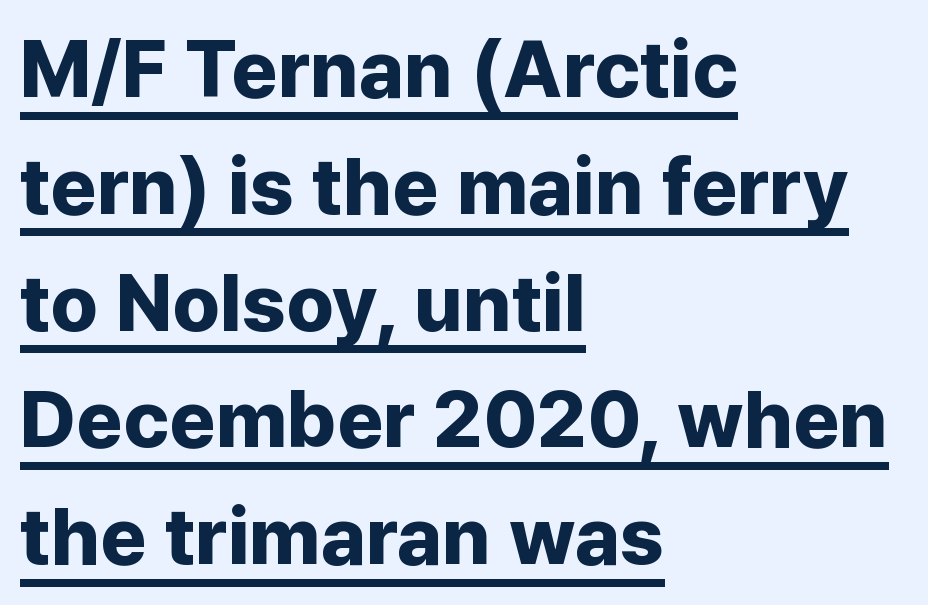
The image shows 80 px bold sans-serif type, upright; set left-aligned, normal line spacing (1.46x), normal letter spacing, underlined; low stroke contrast and a medium x-height.
